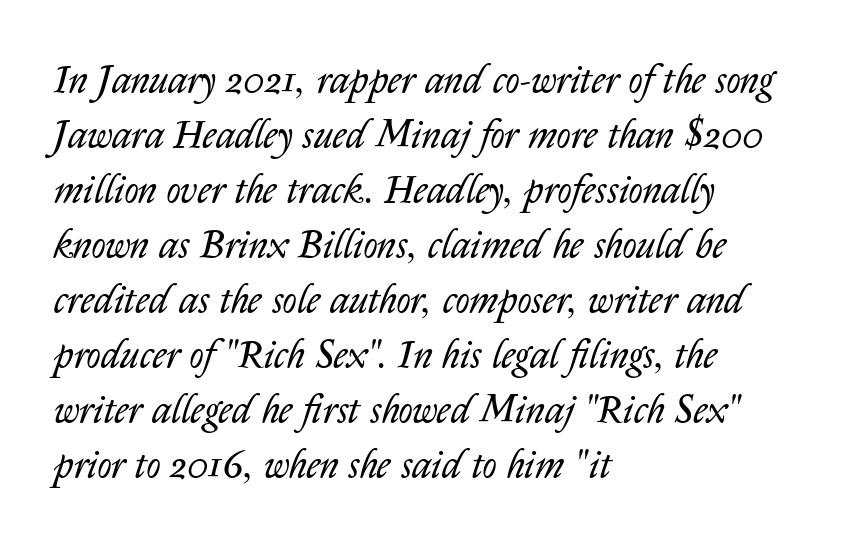
Q: Is the text bold? A: No.
Q: Is the text italic (slanted)? A: Yes, it leans right by about 14 degrees.
Q: Is the text underlined? A: No.
Q: How is the paragraph aligned? A: Left-aligned.
Q: Is the spacing between letters normal or unusually wide? A: Normal.
Q: Is the spacing between lines tight, normal or loose? A: Normal.
Q: Width (condensed, normal, or wide)? A: Normal.
Q: Stroke contrast? A: Low.
Q: x-height? A: Medium.
Q: Monospaced? A: No.
